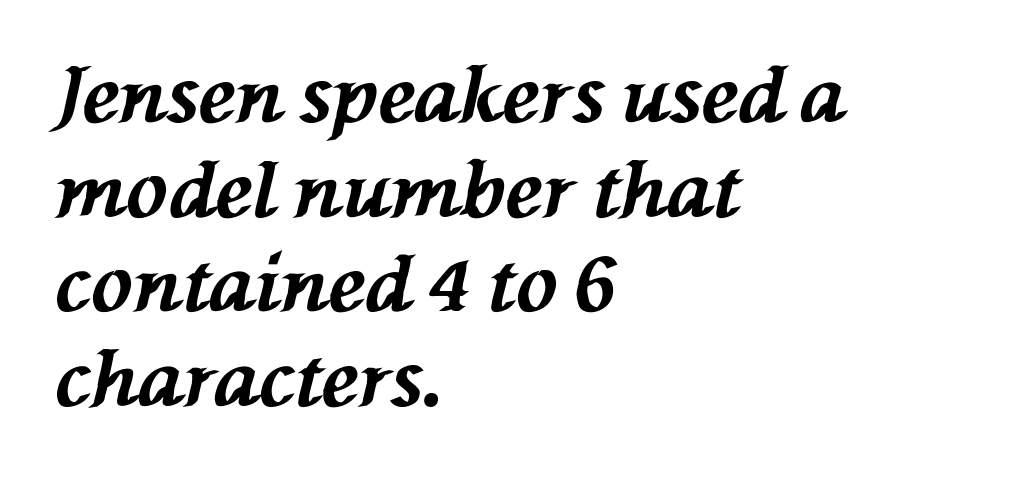
{"italic": "yes", "lean": "left", "slant_degrees": 76, "bold": "yes", "weight": "bold", "width": "normal", "stroke_contrast": "medium", "x_height": "medium", "monospaced": "no", "underline": "no", "align": "left", "line_spacing_ratio": 1.23, "letter_spacing": "normal", "letter_spacing_em": 0.0, "glyph_px": 77}
